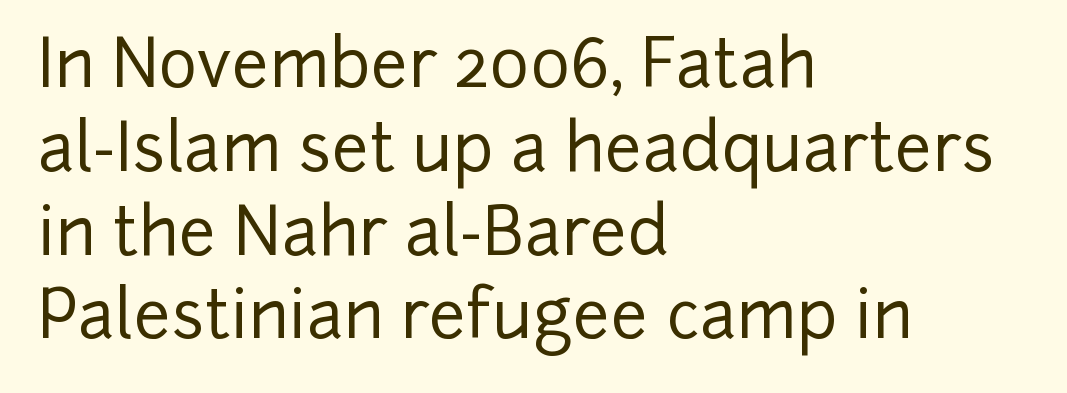
{"serif": "no", "italic": "no", "width": "normal", "stroke_contrast": "low", "x_height": "medium", "monospaced": "no", "underline": "no", "align": "left", "line_spacing": "normal", "line_spacing_ratio": 1.27, "letter_spacing": "normal", "letter_spacing_em": 0.0, "glyph_px": 66}
